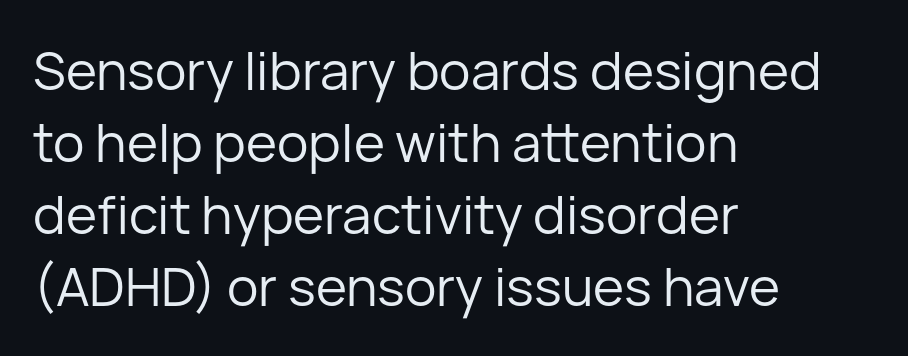
The image shows 53 px regular-weight sans-serif type, upright; set left-aligned, normal line spacing (1.36x), normal letter spacing, not underlined; low stroke contrast and a medium x-height.
